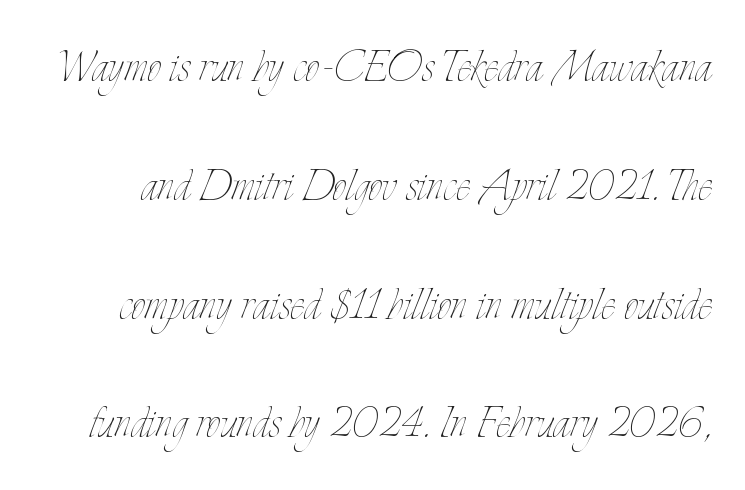
Q: Is the text bold? A: No.
Q: Is the text italic (slanted)? A: Yes.
Q: Is the text underlined? A: No.
Q: Is the spacing between letters normal or unusually wide? A: Normal.
Q: Is the spacing between lines tight, normal or loose? A: Loose.
Q: Width (condensed, normal, or wide)? A: Condensed.
Q: Stroke contrast? A: Low.
Q: x-height? A: Small.
Q: Monospaced? A: No.
